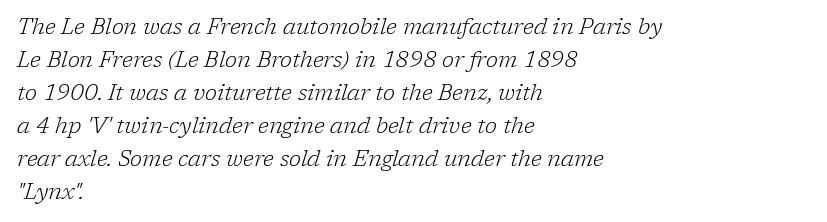
The image shows 22 px text type, italic (leaning right); set left-aligned, normal line spacing (1.5x), normal letter spacing, not underlined.
